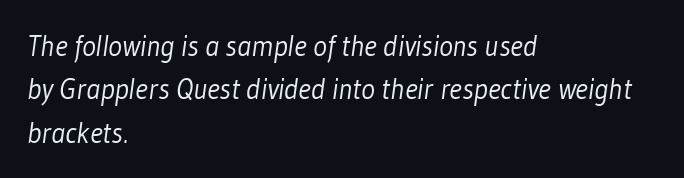
{"serif": "no", "bold": "no", "weight": "light", "width": "condensed", "stroke_contrast": "low", "x_height": "medium", "monospaced": "no", "underline": "no", "align": "left", "line_spacing": "normal", "line_spacing_ratio": 1.5, "letter_spacing": "normal", "letter_spacing_em": 0.0, "glyph_px": 29}
